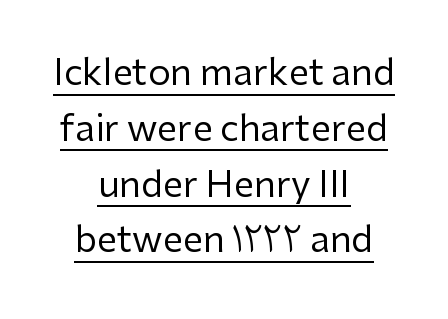
The image shows 36 px regular-weight sans-serif type, upright; set centered, normal line spacing (1.55x), normal letter spacing, underlined; low stroke contrast and a medium x-height.
